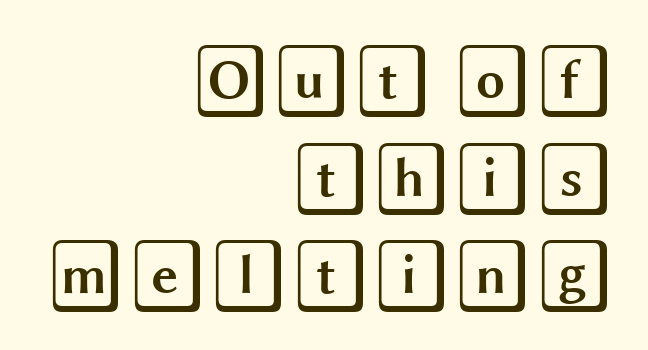
Vertical spacing — default. Tracking value appears to be zero — textbook default spacing. Style check: upright. The passage shown is not underscored anywhere. These lines stack with their right ends in a neat column.
